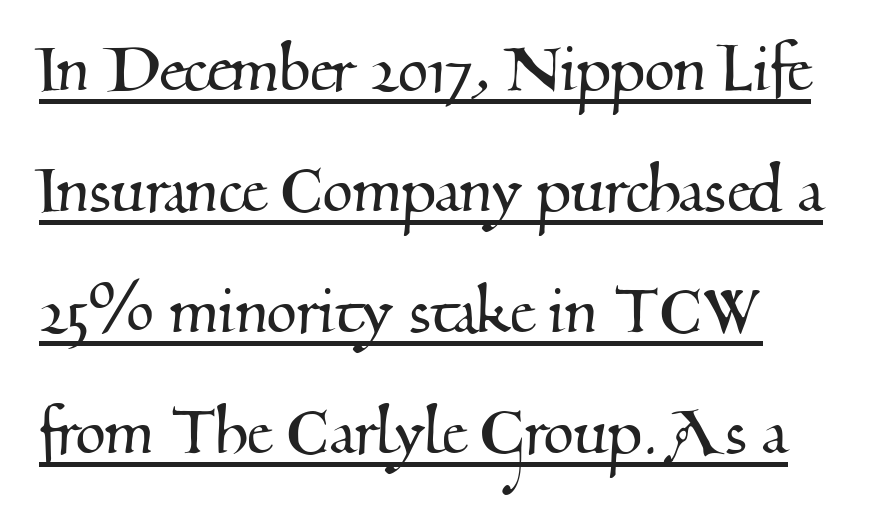
Q: Is the typeface a serif or a sans-serif typeface? A: Serif.
Q: Is the text underlined? A: Yes.
Q: Is the spacing between letters normal or unusually wide? A: Normal.
Q: Is the spacing between lines tight, normal or loose? A: Normal.
Q: Width (condensed, normal, or wide)? A: Normal.
Q: Stroke contrast? A: Medium.
Q: x-height? A: Small.
Q: Monospaced? A: No.
